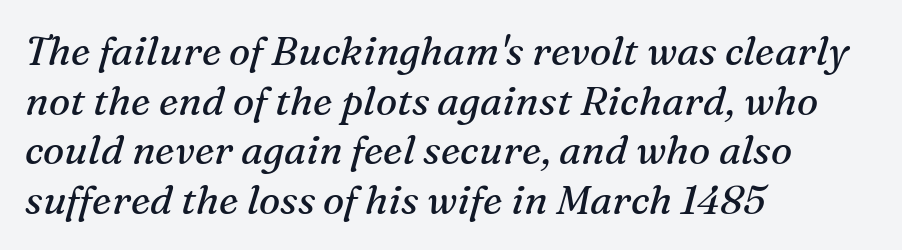
Q: Is the text bold? A: No.
Q: Is the text italic (slanted)? A: Yes, it leans right by about 16 degrees.
Q: Is the typeface a serif or a sans-serif typeface? A: Serif.
Q: Is the text underlined? A: No.
Q: How is the paragraph aligned? A: Left-aligned.
Q: Is the spacing between letters normal or unusually wide? A: Normal.
Q: Width (condensed, normal, or wide)? A: Normal.
Q: Stroke contrast? A: Medium.
Q: x-height? A: Medium.
Q: Monospaced? A: No.
